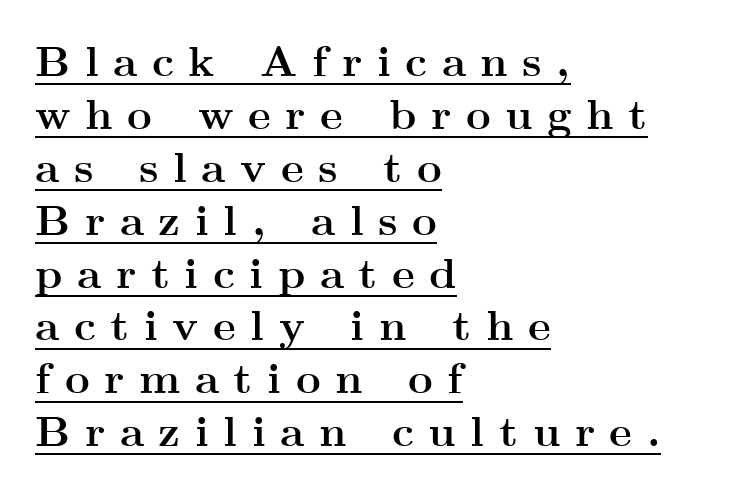
Q: Is the text bold? A: Yes.
Q: Is the text italic (slanted)? A: No, it is upright.
Q: Is the typeface a serif or a sans-serif typeface? A: Serif.
Q: Is the text underlined? A: Yes.
Q: How is the paragraph aligned? A: Left-aligned.
Q: Is the spacing between letters normal or unusually wide? A: Unusually wide.
Q: Width (condensed, normal, or wide)? A: Wide.
Q: Stroke contrast? A: Medium.
Q: x-height? A: Small.
Q: Monospaced? A: No.
